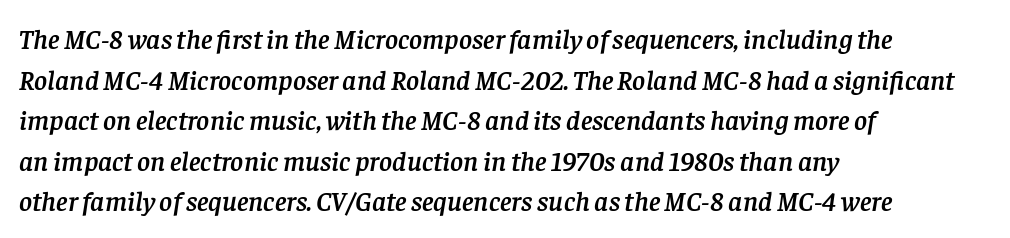
The image shows 28 px serif type, italic (leaning right); set left-aligned, normal line spacing (1.45x), normal letter spacing, not underlined; low stroke contrast and a large x-height.
